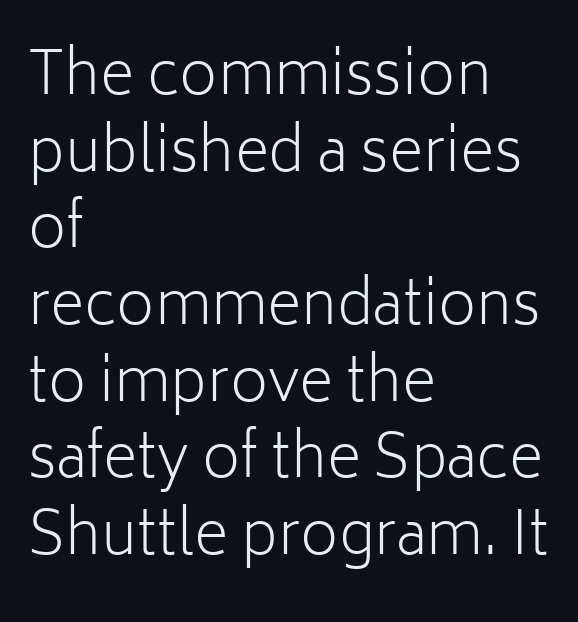
Q: Is the text bold? A: No.
Q: Is the text italic (slanted)? A: No, it is upright.
Q: Is the typeface a serif or a sans-serif typeface? A: Sans-serif.
Q: Is the text underlined? A: No.
Q: How is the paragraph aligned? A: Left-aligned.
Q: Is the spacing between letters normal or unusually wide? A: Normal.
Q: Is the spacing between lines tight, normal or loose? A: Normal.
Q: Width (condensed, normal, or wide)? A: Normal.
Q: Stroke contrast? A: Low.
Q: x-height? A: Medium.
Q: Monospaced? A: No.
